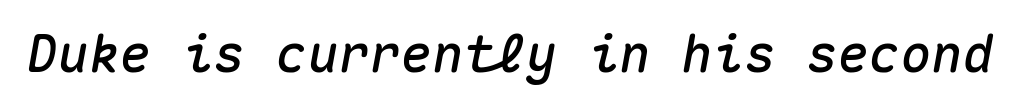
Q: Is the text italic (slanted)? A: Yes, it leans right by about 10 degrees.
Q: Is the text underlined? A: No.
Q: Is the spacing between letters normal or unusually wide? A: Normal.
Q: Width (condensed, normal, or wide)? A: Normal.
Q: Stroke contrast? A: Medium.
Q: x-height? A: Medium.
Q: Monospaced? A: Yes.
